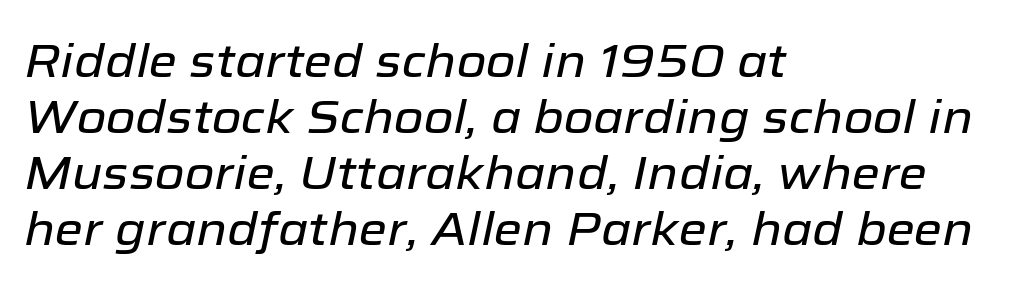
{"italic": "yes", "lean": "right", "slant_degrees": 12, "width": "normal", "stroke_contrast": "low", "x_height": "medium", "monospaced": "no", "underline": "no", "align": "left", "line_spacing_ratio": 1.22, "letter_spacing": "normal", "letter_spacing_em": 0.0, "glyph_px": 46}
